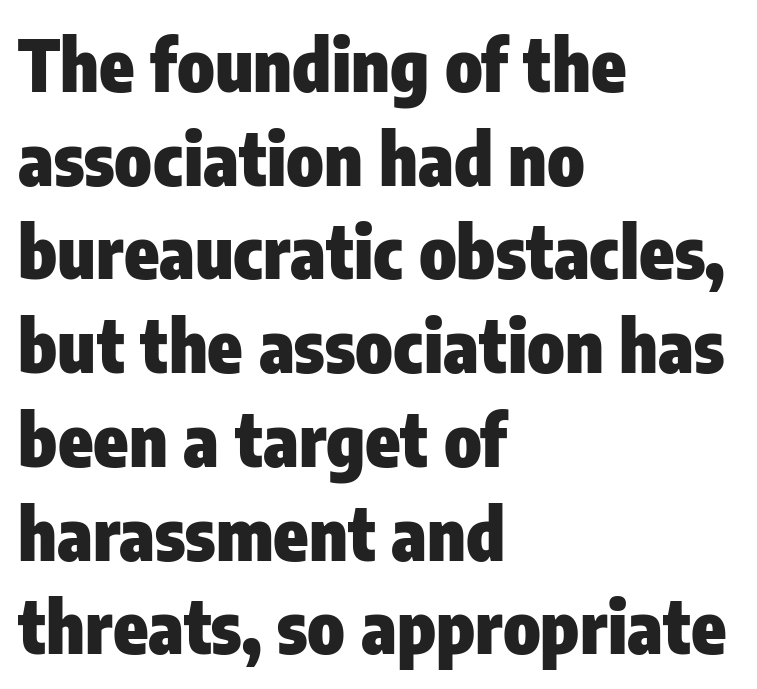
Q: Is the text bold? A: Yes.
Q: Is the text italic (slanted)? A: No, it is upright.
Q: Is the typeface a serif or a sans-serif typeface? A: Sans-serif.
Q: Is the text underlined? A: No.
Q: How is the paragraph aligned? A: Left-aligned.
Q: Is the spacing between letters normal or unusually wide? A: Normal.
Q: Is the spacing between lines tight, normal or loose? A: Normal.
Q: Width (condensed, normal, or wide)? A: Condensed.
Q: Stroke contrast? A: Low.
Q: x-height? A: Medium.
Q: Monospaced? A: No.
